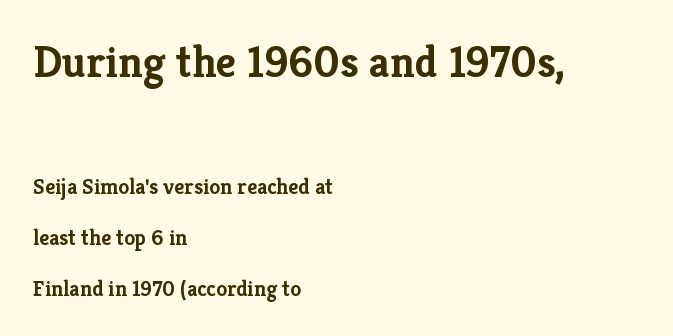
The image shows 45 px semibold serif type, upright; set left-aligned, loose line spacing (2.3x), normal letter spacing, not underlined; the first (top) block is 2.05x larger; low stroke contrast and a medium x-height.
